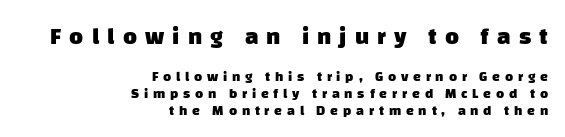
Substantial extra tracking has been applied to these lines. Right-aligned paragraph, ragged on the left. Compared with an ordinary text face, these strokes are far heavier — a full bold. Here the first block reads like a headline and the second like body copy. Bare-footed words on every line.
